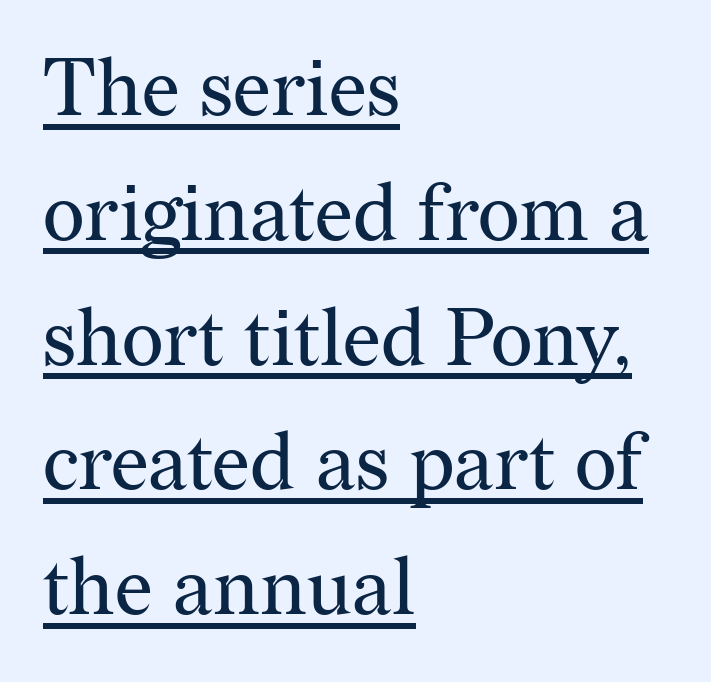
Q: Is the text bold? A: No.
Q: Is the text italic (slanted)? A: No, it is upright.
Q: Is the typeface a serif or a sans-serif typeface? A: Serif.
Q: Is the text underlined? A: Yes.
Q: How is the paragraph aligned? A: Left-aligned.
Q: Is the spacing between letters normal or unusually wide? A: Normal.
Q: Is the spacing between lines tight, normal or loose? A: Normal.
Q: Width (condensed, normal, or wide)? A: Normal.
Q: Stroke contrast? A: Medium.
Q: x-height? A: Medium.
Q: Monospaced? A: No.
